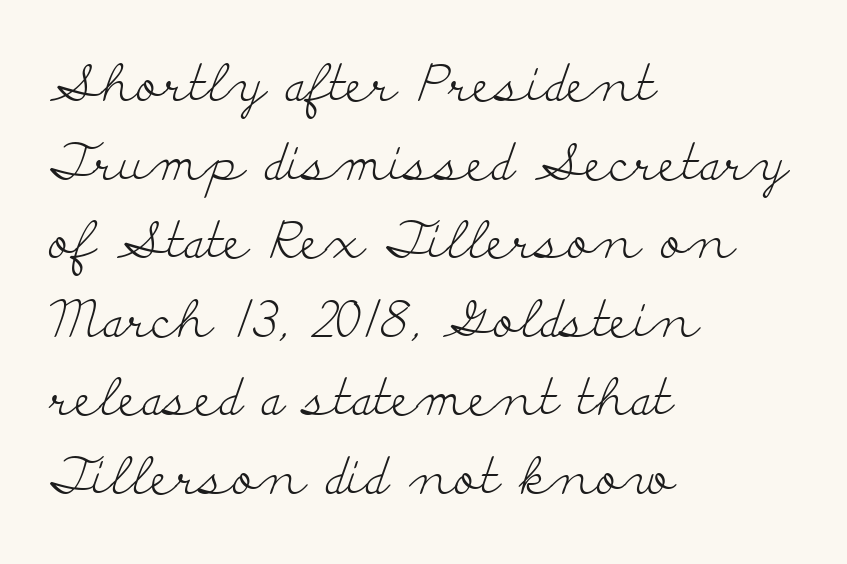
Q: Is the text bold? A: No.
Q: Is the text italic (slanted)? A: Yes.
Q: Is the typeface a serif or a sans-serif typeface? A: Serif.
Q: Is the text underlined? A: No.
Q: How is the paragraph aligned? A: Left-aligned.
Q: Is the spacing between letters normal or unusually wide? A: Normal.
Q: Is the spacing between lines tight, normal or loose? A: Normal.
Q: Width (condensed, normal, or wide)? A: Wide.
Q: Stroke contrast? A: Low.
Q: x-height? A: Small.
Q: Monospaced? A: No.
